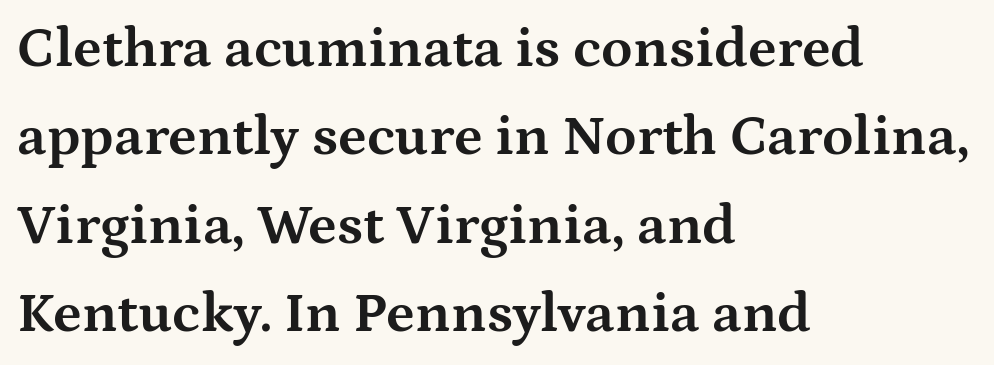
Q: Is the text bold? A: Yes.
Q: Is the text italic (slanted)? A: No, it is upright.
Q: Is the typeface a serif or a sans-serif typeface? A: Serif.
Q: Is the text underlined? A: No.
Q: How is the paragraph aligned? A: Left-aligned.
Q: Is the spacing between letters normal or unusually wide? A: Normal.
Q: Is the spacing between lines tight, normal or loose? A: Normal.
Q: Width (condensed, normal, or wide)? A: Wide.
Q: Stroke contrast? A: Medium.
Q: x-height? A: Medium.
Q: Monospaced? A: No.
